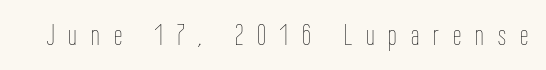
The image shows 30 px thin, condensed type, upright; set unusually wide letter spacing (+0.47 em), not underlined; low stroke contrast and a medium x-height.
